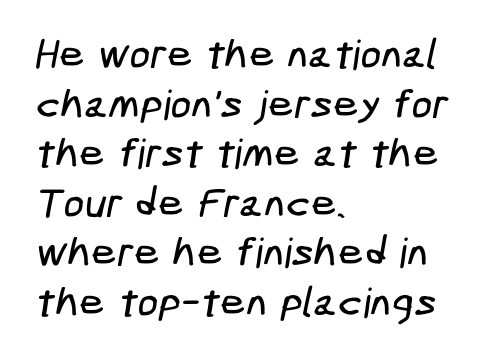
The text block is weighted toward the left margin, trailing off unevenly rightward. A sans-serif font was chosen for this passage. The letterforms sit shoulder to shoulder at normal distance. The area under the type is left untouched.
